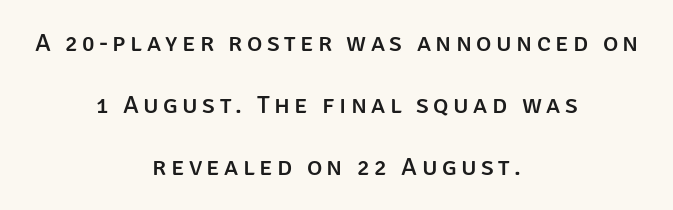
Does the copy run flush right? No — it is centered line by line. Descenders hang freely into open space. Reading down the column, the eye jumps a long way to each next line. The font's upright variant was chosen for this text.
